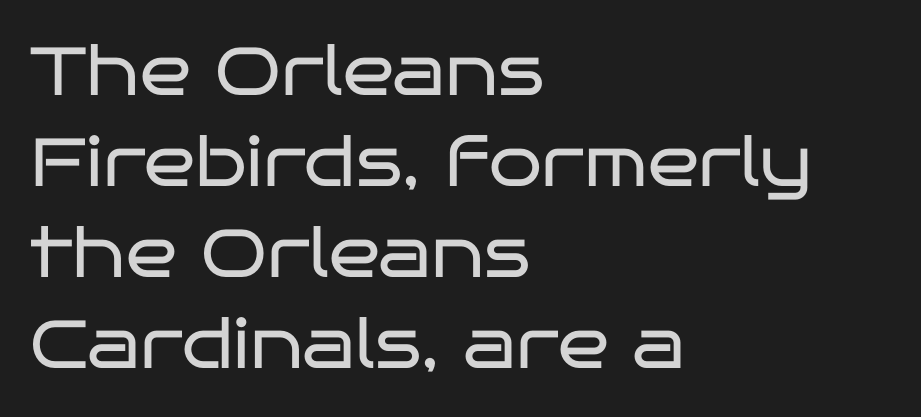
Q: Is the text bold? A: No.
Q: Is the text italic (slanted)? A: No, it is upright.
Q: Is the typeface a serif or a sans-serif typeface? A: Sans-serif.
Q: Is the text underlined? A: No.
Q: How is the paragraph aligned? A: Left-aligned.
Q: Is the spacing between letters normal or unusually wide? A: Normal.
Q: Is the spacing between lines tight, normal or loose? A: Normal.
Q: Width (condensed, normal, or wide)? A: Wide.
Q: Stroke contrast? A: Low.
Q: x-height? A: Large.
Q: Monospaced? A: No.
